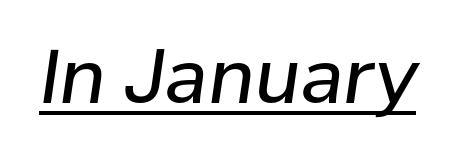
The image shows 74 px regular-weight type, italic (leaning right); set normal letter spacing, underlined; low stroke contrast and a medium x-height.
